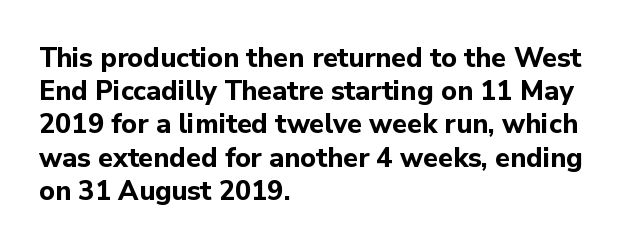
There is no visible air inserted between adjacent glyphs. In terms of weight, the rendering is a true, heavy bold. Visually the block forms a straight wall on the left and a jagged coastline on the right. Lines of text with bare space underneath. If you drew a line through each stem, it would be perfectly vertical.
